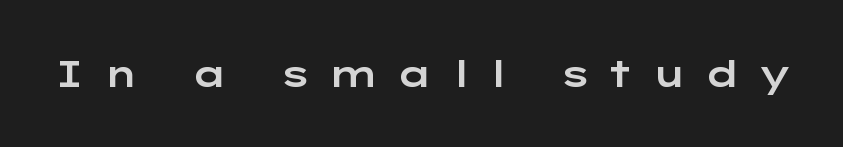
{"serif": "no", "italic": "no", "width": "wide", "stroke_contrast": "low", "x_height": "medium", "monospaced": "no", "underline": "no", "letter_spacing": "wide", "letter_spacing_em": 0.44, "glyph_px": 37}
